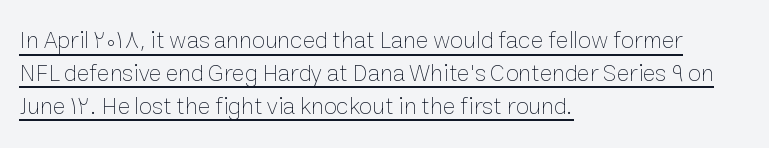
Emphasis is given by a line drawn under the lettering. The passage shown has conventional tracking throughout. The text block is weighted toward the left margin, trailing off unevenly rightward. The letters look calm and open, with moderate or lighter stems. Each new line begins a customary step beneath the previous one. Italic: no, the glyphs are upright roman.
